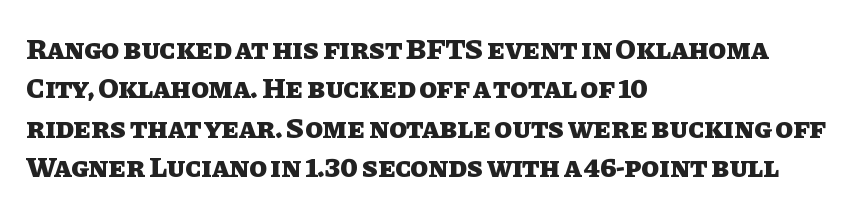
Q: Is the text bold? A: Yes.
Q: Is the text italic (slanted)? A: No, it is upright.
Q: Is the text underlined? A: No.
Q: How is the paragraph aligned? A: Left-aligned.
Q: Is the spacing between letters normal or unusually wide? A: Normal.
Q: Is the spacing between lines tight, normal or loose? A: Normal.
Q: Width (condensed, normal, or wide)? A: Normal.
Q: Stroke contrast? A: Low.
Q: x-height? A: Large.
Q: Monospaced? A: No.
